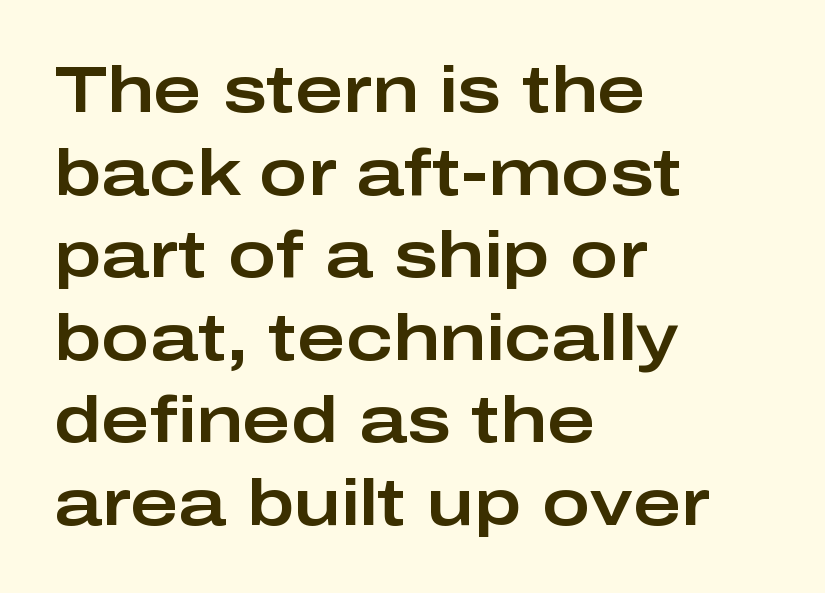
Q: Is the text italic (slanted)? A: No, it is upright.
Q: Is the typeface a serif or a sans-serif typeface? A: Sans-serif.
Q: Is the text underlined? A: No.
Q: How is the paragraph aligned? A: Left-aligned.
Q: Is the spacing between letters normal or unusually wide? A: Normal.
Q: Is the spacing between lines tight, normal or loose? A: Normal.
Q: Width (condensed, normal, or wide)? A: Wide.
Q: Stroke contrast? A: Low.
Q: x-height? A: Medium.
Q: Monospaced? A: No.
